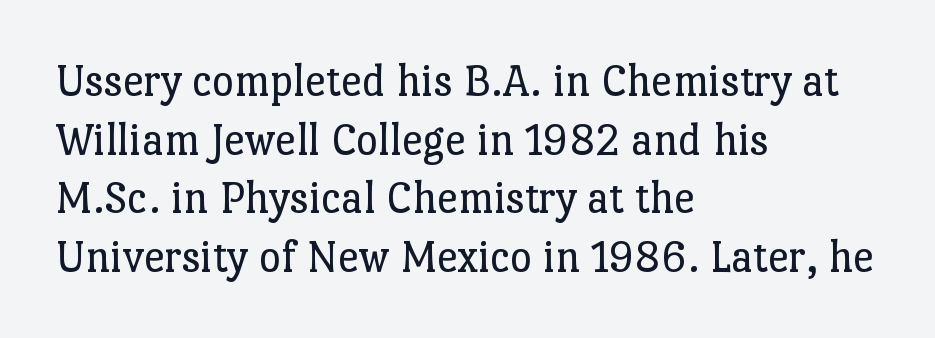
You could not count columns in this text — the font is proportionally spaced. Glyph-to-glyph distance matches everyday printed text. Is the block centered? No — it sits flush against the left margin. The font's upright variant was chosen for this text. Examine the stroke ends and you'll spot serifs.
